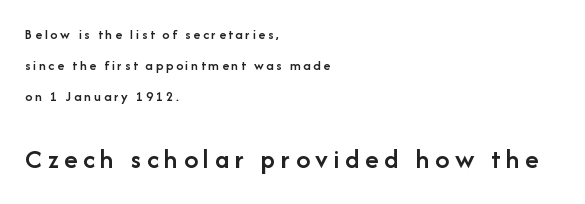
The vertical gap from one line to the next is large. The tracking jumps out immediately: characters are airy and widely separated. Check where the strokes stop: nothing finishes them off — pure sans. One-word summary of the alignment: left. Plain, unruled lines of type.
